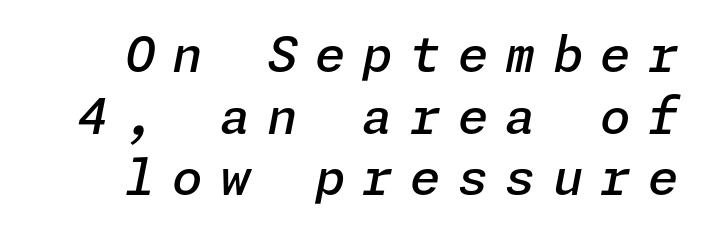
Every letter is mildly thick-stroked: semibold rather than bold. Summary of vertical rhythm: regular, with standard interline spacing. Students, note that the glyphs here are deliberately spaced far apart. Descenders hang freely into open space.
